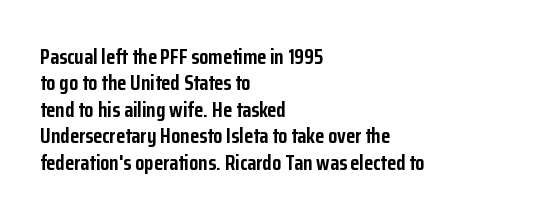
{"italic": "no", "bold": "yes", "underline": "no", "align": "left", "line_spacing": "normal", "line_spacing_ratio": 1.26, "letter_spacing": "normal", "letter_spacing_em": 0.0, "glyph_px": 21}
